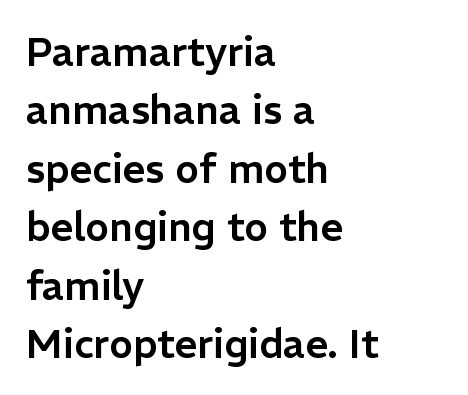
The image shows 40 px sans-serif type, upright; set left-aligned, normal line spacing (1.46x), normal letter spacing, not underlined; low stroke contrast and a medium x-height.
